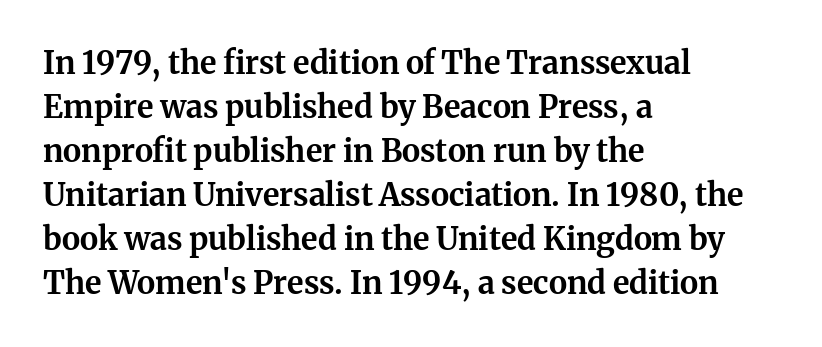
{"serif": "yes", "italic": "no", "bold": "yes", "weight": "bold", "width": "normal", "stroke_contrast": "medium", "x_height": "medium", "monospaced": "no", "underline": "no", "align": "left", "line_spacing": "normal", "line_spacing_ratio": 1.42, "letter_spacing": "normal", "letter_spacing_em": 0.0, "glyph_px": 31}
